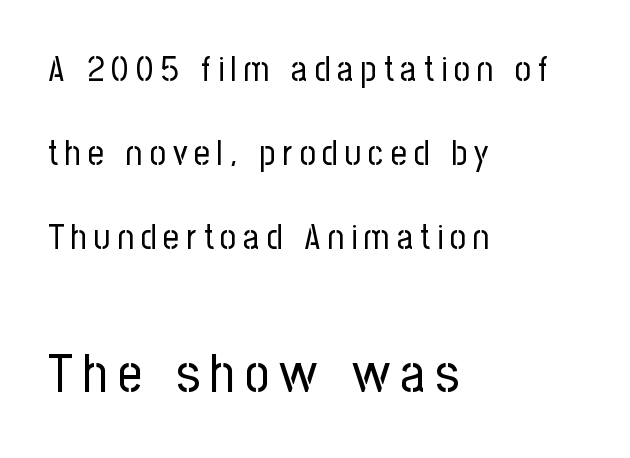
Q: Is the text bold? A: No.
Q: Is the text italic (slanted)? A: No, it is upright.
Q: Is the typeface a serif or a sans-serif typeface? A: Sans-serif.
Q: Is the text underlined? A: No.
Q: How is the paragraph aligned? A: Left-aligned.
Q: Is the spacing between letters normal or unusually wide? A: Unusually wide.
Q: Is the spacing between lines tight, normal or loose? A: Loose.
Q: Which block of text is set in a larger size, the first (top) or the second (bottom)? A: The second (bottom) one.
Q: Width (condensed, normal, or wide)? A: Condensed.
Q: Stroke contrast? A: Low.
Q: x-height? A: Medium.
Q: Monospaced? A: No.
